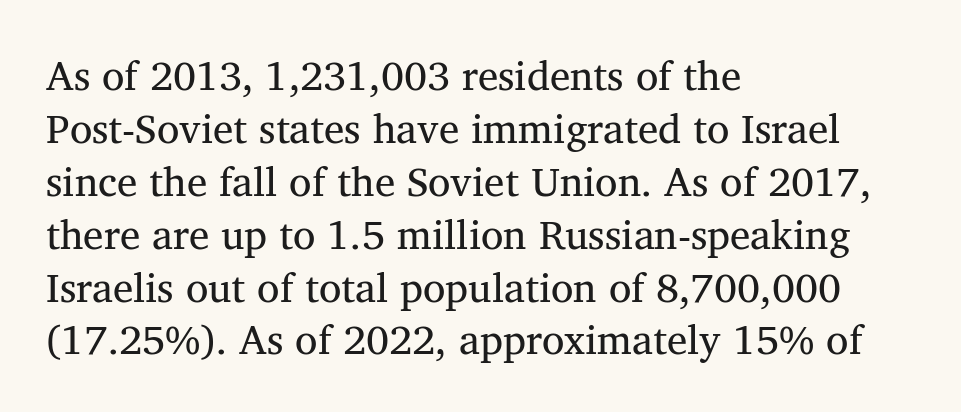
{"serif": "yes", "italic": "no", "bold": "no", "weight": "regular", "width": "normal", "stroke_contrast": "medium", "x_height": "medium", "monospaced": "no", "underline": "no", "align": "left", "line_spacing": "normal", "line_spacing_ratio": 1.29, "letter_spacing": "normal", "letter_spacing_em": 0.0, "glyph_px": 41}
